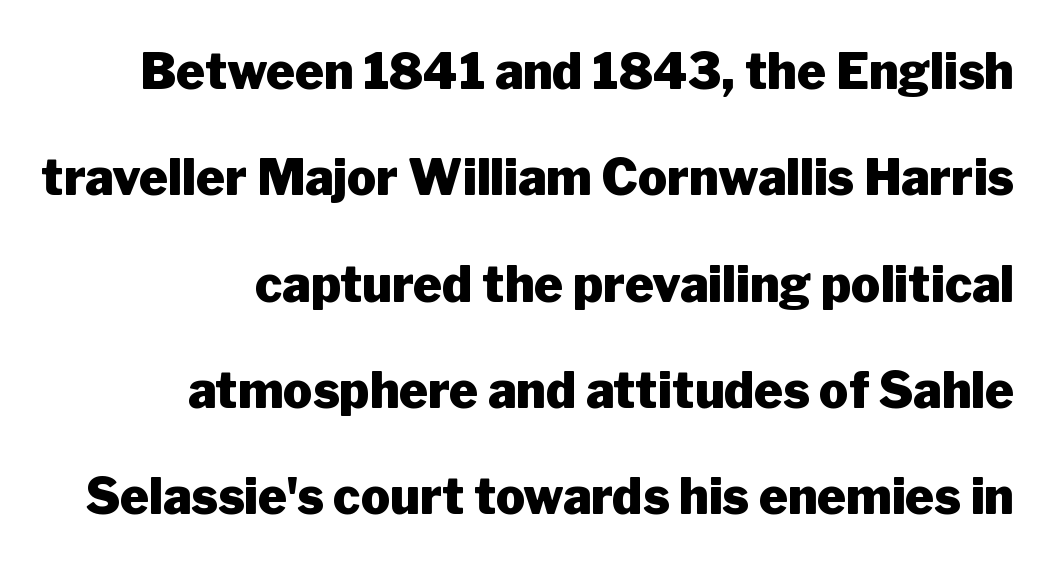
{"serif": "no", "italic": "no", "bold": "yes", "weight": "heavy", "width": "normal", "stroke_contrast": "low", "x_height": "medium", "monospaced": "no", "underline": "no", "align": "right", "line_spacing": "loose", "line_spacing_ratio": 2.17, "letter_spacing": "normal", "letter_spacing_em": 0.0, "glyph_px": 49}
